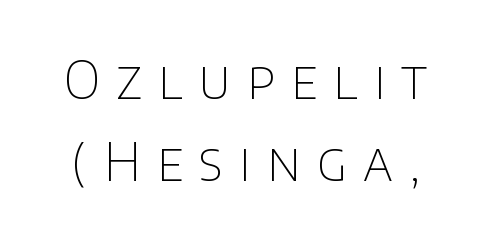
{"serif": "no", "italic": "no", "bold": "no", "weight": "thin", "width": "normal", "stroke_contrast": "low", "x_height": "large", "monospaced": "no", "underline": "no", "line_spacing": "normal", "line_spacing_ratio": 1.55, "letter_spacing": "wide", "letter_spacing_em": 0.3, "glyph_px": 53}
